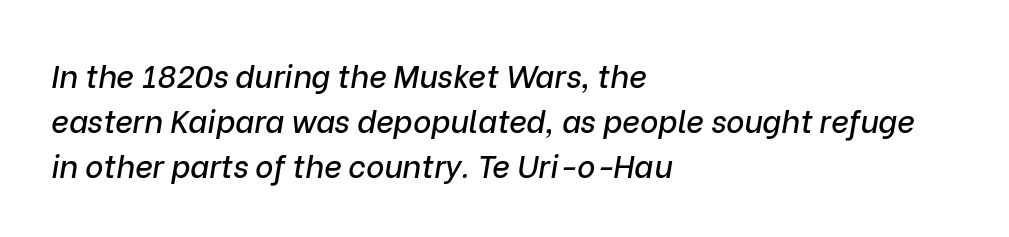
No extra tracking has been applied to these lines. Vertical spacing — default. Check under the words: just untouched page. These lines are set flush left with a ragged right edge. A typesetter would call this proportional, since set widths differ per character. This sample uses an oblique cut, with every glyph tilted off the vertical.
